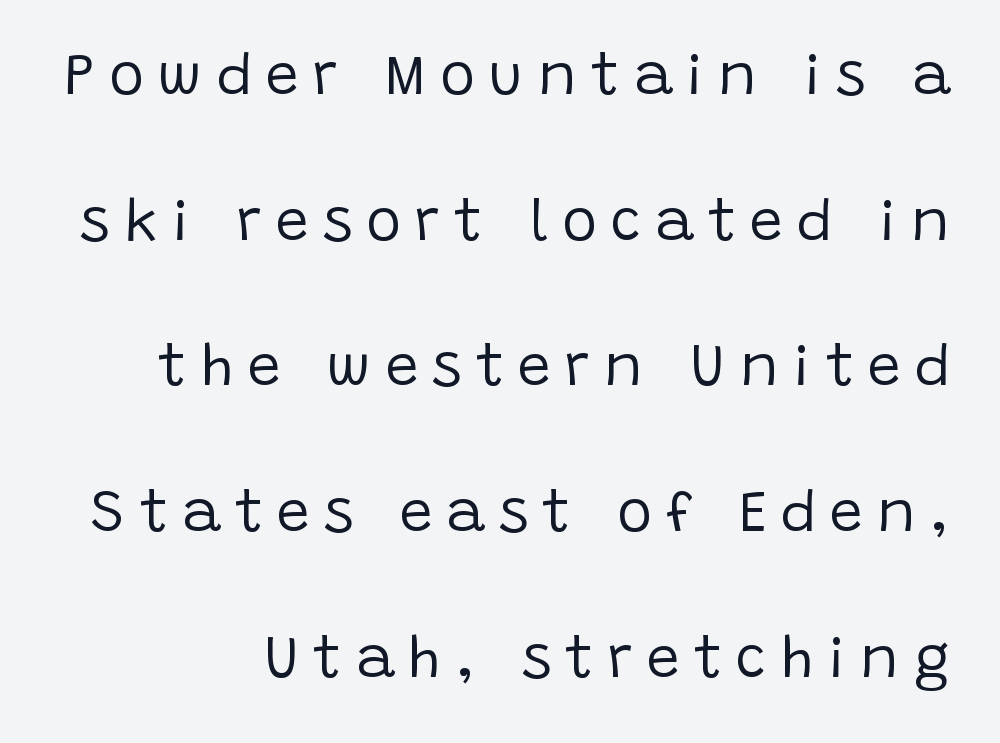
The image shows 59 px regular-weight sans-serif type, upright; set right-aligned, loose line spacing (2.47x), unusually wide letter spacing (+0.24 em), not underlined; low stroke contrast and a large x-height.
